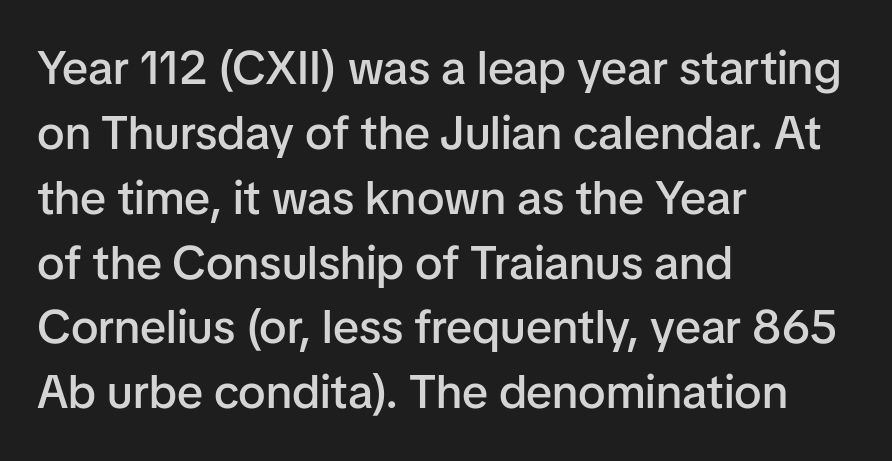
Q: Is the text bold? A: Semi-bold.
Q: Is the text italic (slanted)? A: No, it is upright.
Q: Is the typeface a serif or a sans-serif typeface? A: Sans-serif.
Q: Is the text underlined? A: No.
Q: How is the paragraph aligned? A: Left-aligned.
Q: Is the spacing between letters normal or unusually wide? A: Normal.
Q: Is the spacing between lines tight, normal or loose? A: Normal.
Q: Width (condensed, normal, or wide)? A: Normal.
Q: Stroke contrast? A: Low.
Q: x-height? A: Medium.
Q: Monospaced? A: No.
